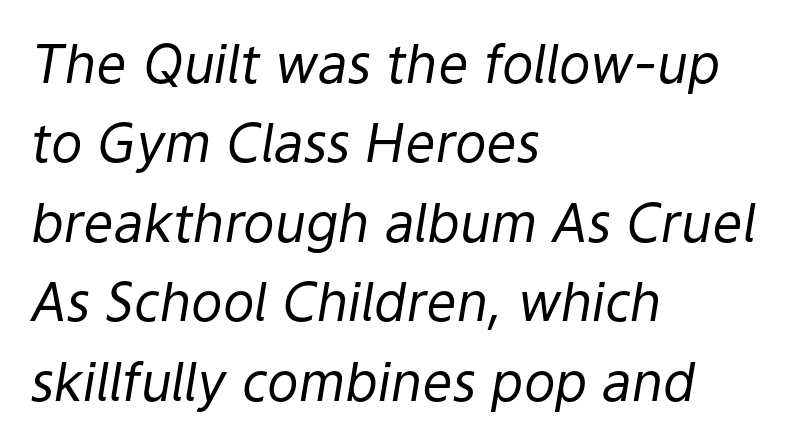
{"italic": "yes", "lean": "right", "slant_degrees": 9, "bold": "no", "weight": "regular", "width": "normal", "stroke_contrast": "low", "x_height": "medium", "monospaced": "no", "underline": "no", "align": "left", "line_spacing": "normal", "line_spacing_ratio": 1.5, "letter_spacing": "normal", "letter_spacing_em": 0.0, "glyph_px": 53}
